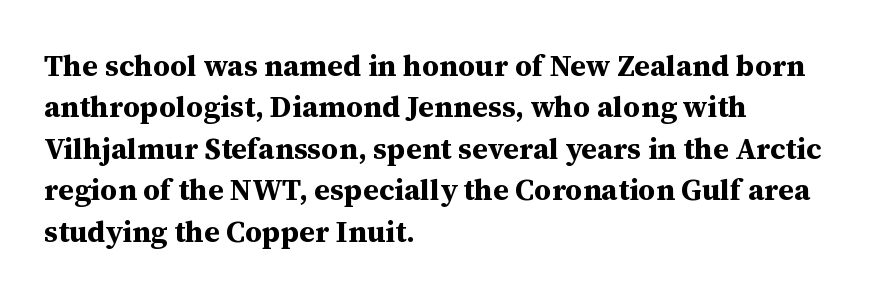
Q: Is the text bold? A: Yes.
Q: Is the text italic (slanted)? A: No, it is upright.
Q: Is the typeface a serif or a sans-serif typeface? A: Serif.
Q: Is the text underlined? A: No.
Q: How is the paragraph aligned? A: Left-aligned.
Q: Is the spacing between letters normal or unusually wide? A: Normal.
Q: Is the spacing between lines tight, normal or loose? A: Normal.
Q: Width (condensed, normal, or wide)? A: Normal.
Q: Stroke contrast? A: Medium.
Q: x-height? A: Medium.
Q: Monospaced? A: No.
